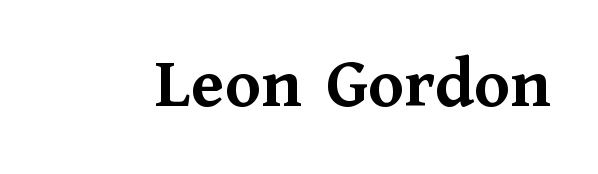
{"serif": "yes", "italic": "no", "bold": "yes", "weight": "semibold", "width": "normal", "stroke_contrast": "medium", "x_height": "medium", "monospaced": "no", "underline": "no", "letter_spacing": "normal", "letter_spacing_em": 0.0, "glyph_px": 73}
